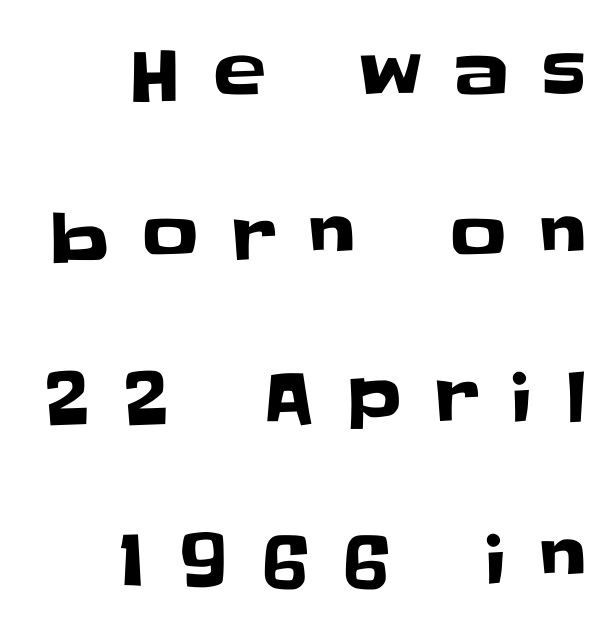
{"serif": "no", "italic": "no", "width": "normal", "stroke_contrast": "low", "x_height": "large", "monospaced": "no", "underline": "no", "align": "right", "line_spacing": "loose", "line_spacing_ratio": 2.31, "letter_spacing": "wide", "letter_spacing_em": 0.47, "glyph_px": 70}
